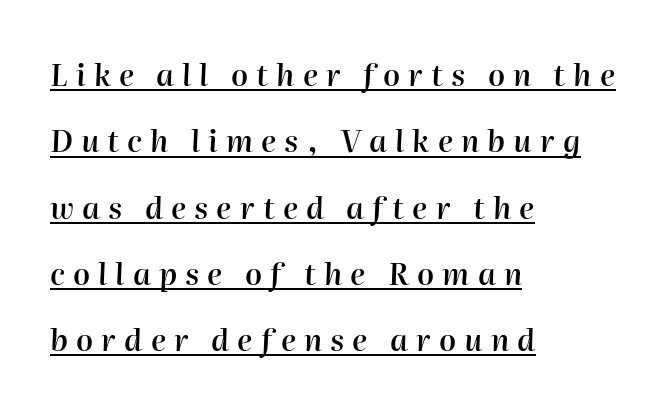
{"italic": "yes", "lean": "right", "slant_degrees": 2, "bold": "semi", "weight": "semibold", "width": "normal", "stroke_contrast": "high", "x_height": "medium", "monospaced": "no", "underline": "yes", "align": "left", "line_spacing": "loose", "line_spacing_ratio": 2.21, "letter_spacing": "wide", "letter_spacing_em": 0.27, "glyph_px": 30}
